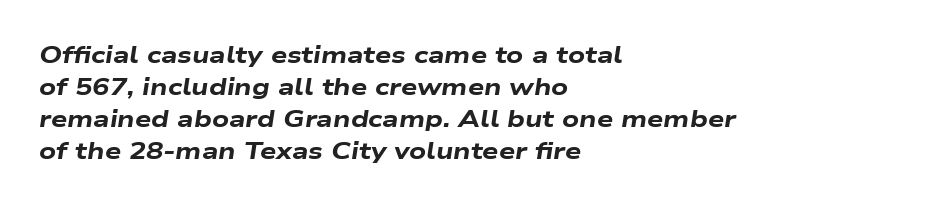
Style check: oblique. These lines stack with their left ends in a neat column. Default kerning and tracking; the words read as compact shapes. Line spacing here is normal.
